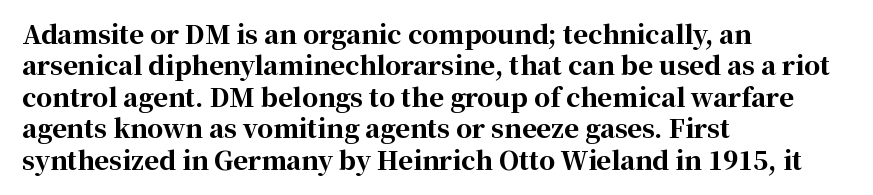
Horizontal alignment here is leftward, the default for most running prose. These lines were composed using upright roman letters. Quick note: underline off. Words appear dense and cohesive because spacing is normal. Honestly, the row spacing looks completely unremarkable. Heft: maximum for text — a bold.
